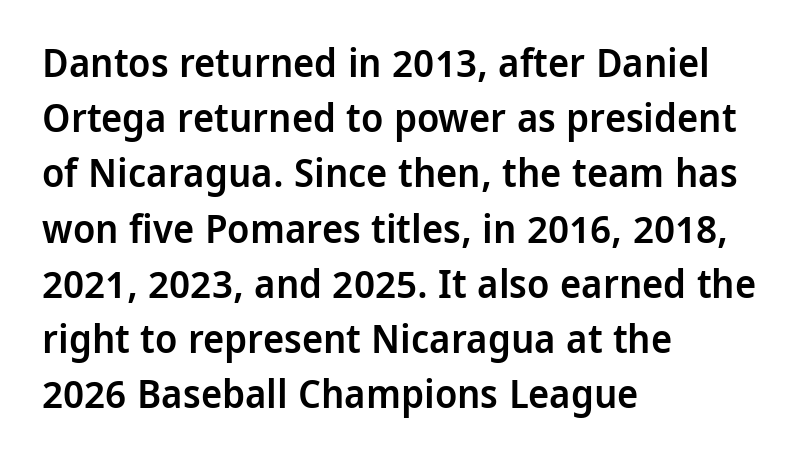
{"serif": "no", "italic": "no", "bold": "semi", "weight": "semibold", "width": "normal", "stroke_contrast": "low", "x_height": "medium", "monospaced": "no", "underline": "no", "align": "left", "line_spacing": "normal", "line_spacing_ratio": 1.38, "letter_spacing": "normal", "letter_spacing_em": 0.0, "glyph_px": 40}
